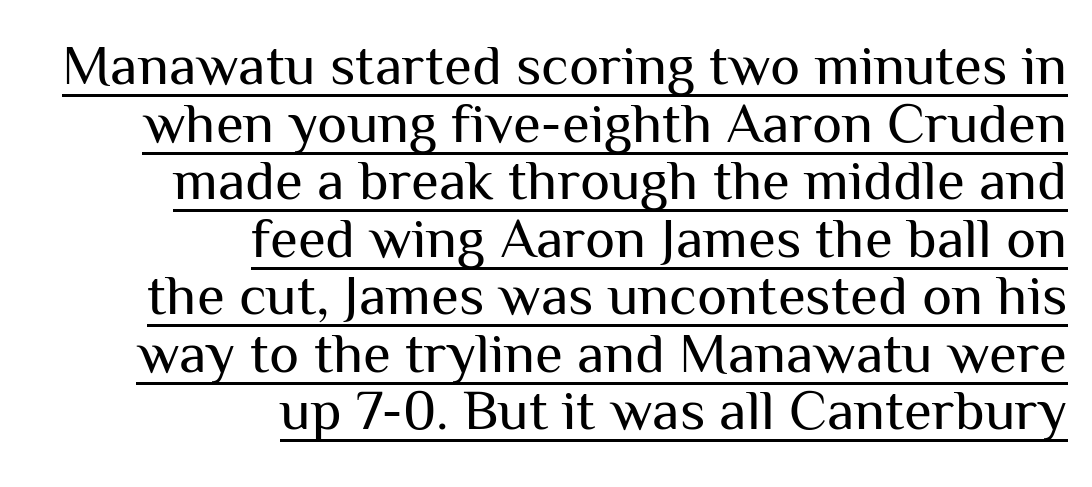
The image shows 57 px regular-weight sans-serif type, upright; set right-aligned, tight line spacing (1.01x), normal letter spacing, underlined; medium stroke contrast and a medium x-height.
